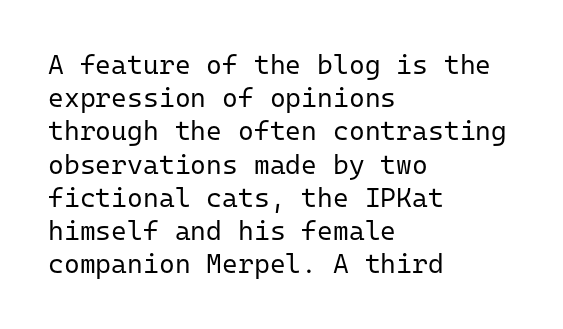
The zone under the glyphs is completely vacant. The passage is arranged the way most books set body copy — flush left. The type sits square on the baseline with zero lean. Weight: in the light-to-regular range. In terms of letterspacing, this is plain default setting.
